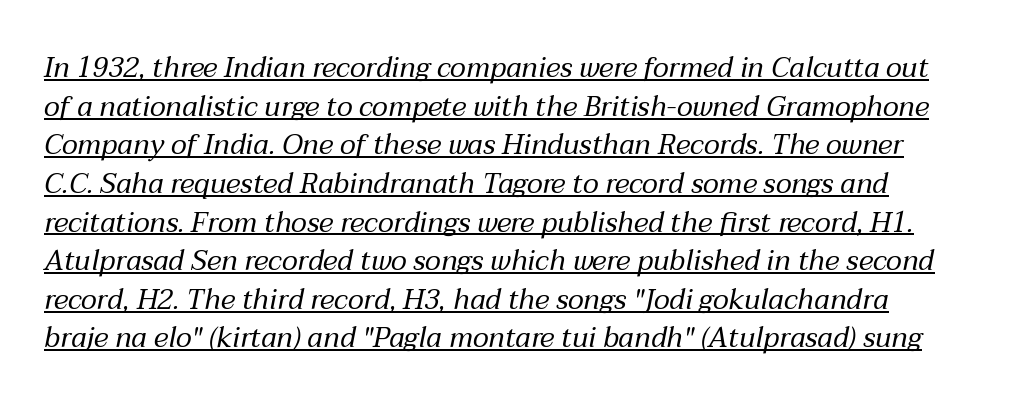
Caption: standard tracking, unaltered. There's an unmistakable incline to the writing here. No letter is thick-stroked: the sample isn't bold. The space between consecutive lines is moderate.
